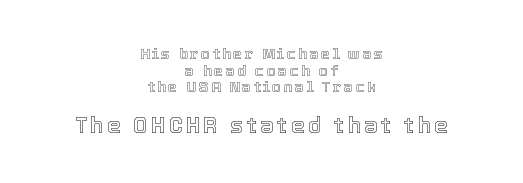
{"italic": "no", "underline": "no", "align": "center", "line_spacing": "tight", "line_spacing_ratio": 1.11, "larger_block": "second", "size_ratio": 1.47, "glyph_px": 22}
